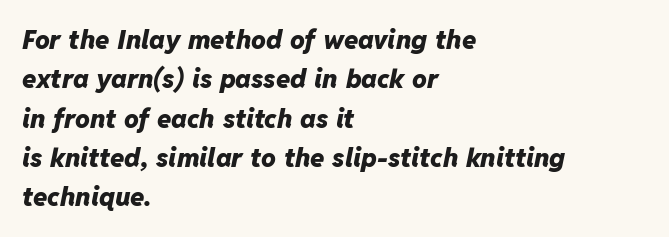
{"italic": "yes", "lean": "right", "slant_degrees": 11, "bold": "yes", "underline": "no", "align": "left", "line_spacing": "normal", "line_spacing_ratio": 1.51, "letter_spacing": "normal", "letter_spacing_em": 0.0, "glyph_px": 26}
